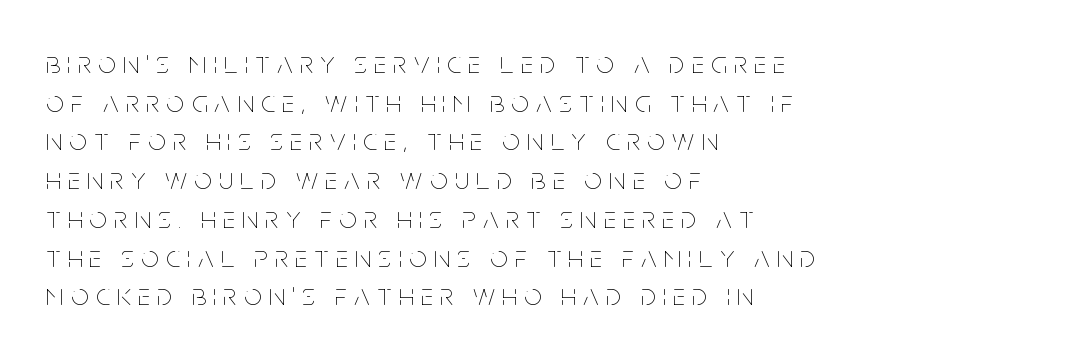
Q: Is the text bold? A: No.
Q: Is the text italic (slanted)? A: No, it is upright.
Q: Is the text underlined? A: No.
Q: How is the paragraph aligned? A: Left-aligned.
Q: Is the spacing between letters normal or unusually wide? A: Unusually wide.
Q: Is the spacing between lines tight, normal or loose? A: Normal.
Q: Width (condensed, normal, or wide)? A: Condensed.
Q: Stroke contrast? A: Low.
Q: x-height? A: Large.
Q: Monospaced? A: No.
